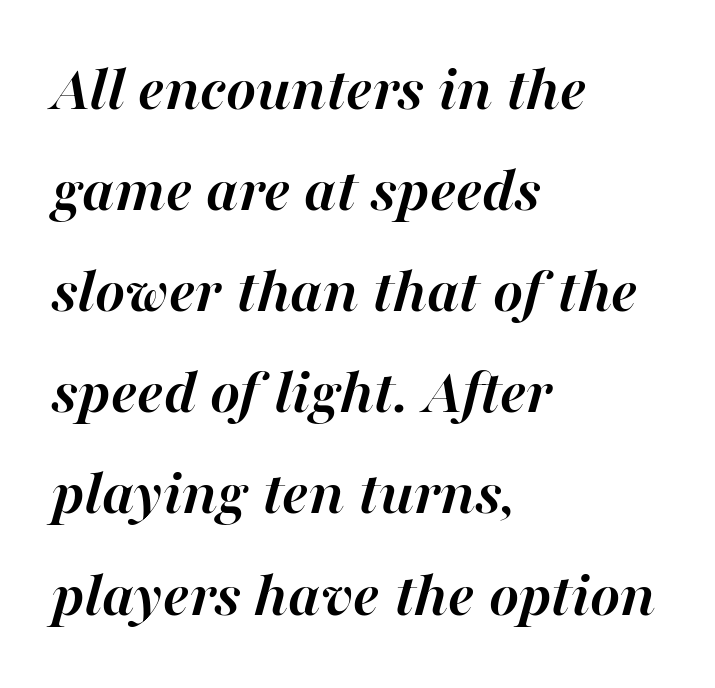
{"italic": "yes", "lean": "right", "slant_degrees": 16, "bold": "yes", "weight": "semibold", "width": "normal", "stroke_contrast": "high", "x_height": "medium", "monospaced": "no", "underline": "no", "align": "left", "line_spacing": "normal", "line_spacing_ratio": 1.58, "letter_spacing": "normal", "letter_spacing_em": 0.0, "glyph_px": 64}
